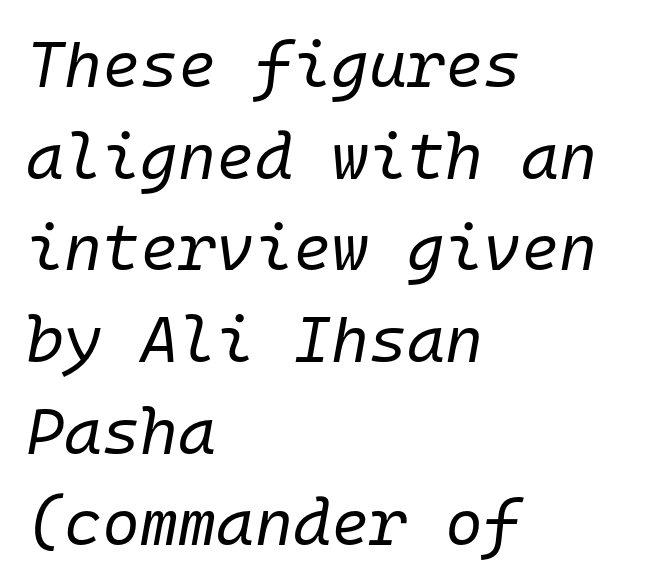
{"italic": "yes", "lean": "right", "slant_degrees": 10, "bold": "no", "weight": "regular", "width": "normal", "stroke_contrast": "low", "x_height": "medium", "monospaced": "yes", "underline": "no", "align": "left", "line_spacing": "normal", "line_spacing_ratio": 1.41, "letter_spacing": "normal", "letter_spacing_em": 0.0, "glyph_px": 65}
